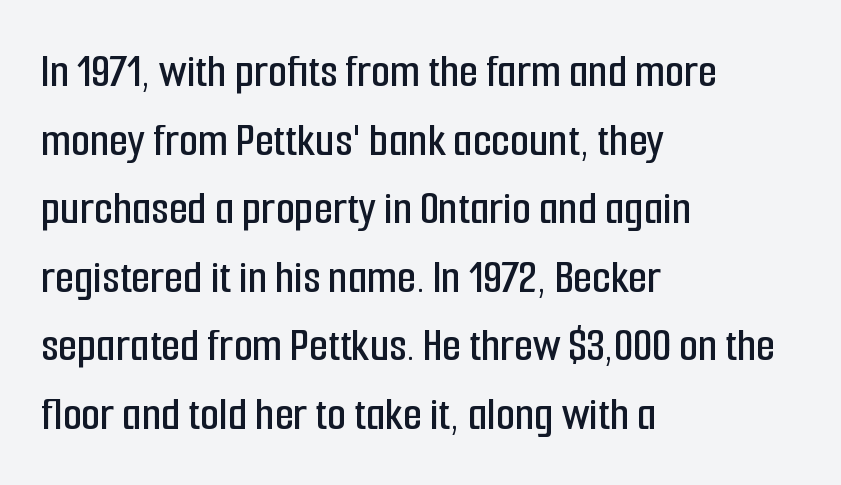
{"serif": "no", "italic": "no", "width": "condensed", "stroke_contrast": "low", "x_height": "medium", "monospaced": "no", "underline": "no", "align": "left", "line_spacing": "normal", "line_spacing_ratio": 1.4, "letter_spacing": "normal", "letter_spacing_em": 0.0, "glyph_px": 49}
